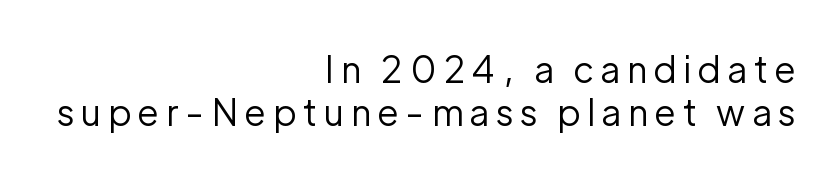
{"serif": "no", "italic": "no", "bold": "no", "weight": "regular", "width": "normal", "stroke_contrast": "low", "x_height": "medium", "monospaced": "no", "underline": "no", "align": "right", "line_spacing_ratio": 1.19, "letter_spacing": "wide", "letter_spacing_em": 0.2, "glyph_px": 36}
